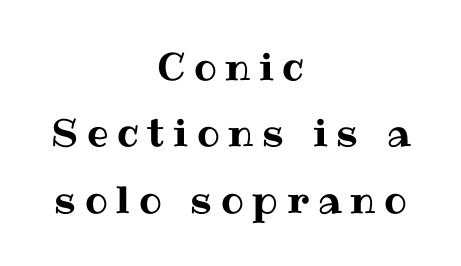
The image shows 38 px text type, upright; set centered, line spacing 1.75x, unusually wide letter spacing (+0.23 em), not underlined; medium stroke contrast and a medium x-height.
